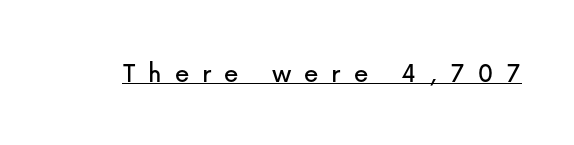
Q: Is the text italic (slanted)? A: No, it is upright.
Q: Is the typeface a serif or a sans-serif typeface? A: Sans-serif.
Q: Is the text underlined? A: Yes.
Q: Is the spacing between letters normal or unusually wide? A: Unusually wide.
Q: Width (condensed, normal, or wide)? A: Normal.
Q: Stroke contrast? A: Low.
Q: x-height? A: Medium.
Q: Monospaced? A: No.
